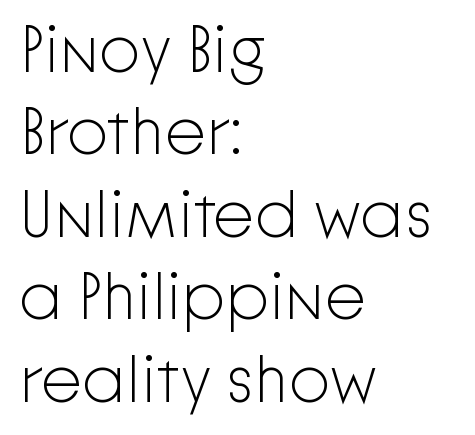
These lines are set flush left with a ragged right edge. The passage shown is typeset with a sans-serif family. Words appear dense and cohesive because spacing is normal. Bold? No — there's no thickening of the strokes. Spacing verdict: proportional, widths tailored to each character.
